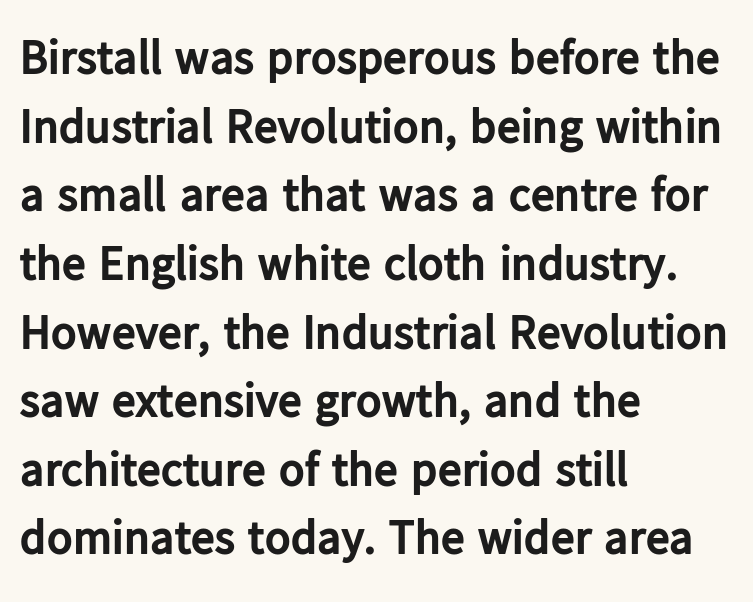
{"serif": "no", "italic": "no", "bold": "yes", "weight": "bold", "width": "normal", "stroke_contrast": "low", "x_height": "medium", "monospaced": "no", "underline": "no", "align": "left", "line_spacing": "normal", "line_spacing_ratio": 1.43, "letter_spacing": "normal", "letter_spacing_em": 0.0, "glyph_px": 48}
